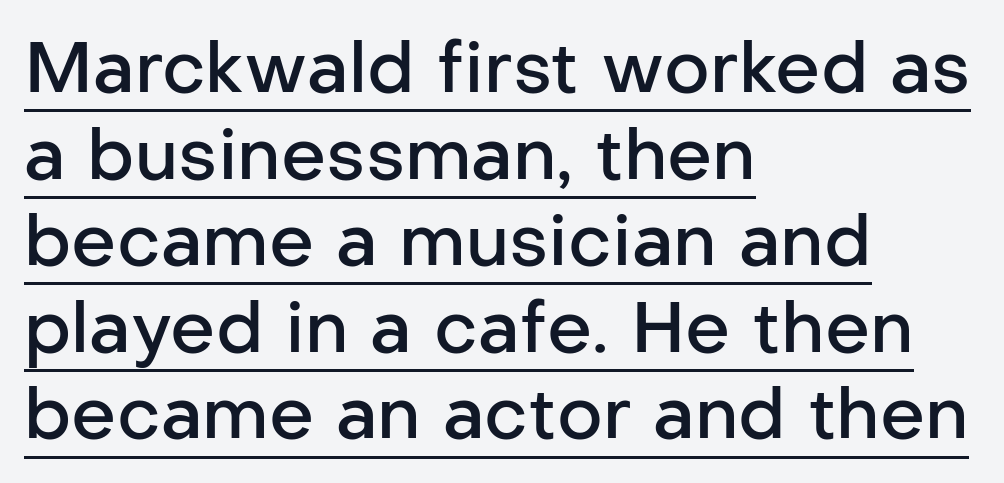
Q: Is the text bold? A: Semi-bold.
Q: Is the text italic (slanted)? A: No, it is upright.
Q: Is the typeface a serif or a sans-serif typeface? A: Sans-serif.
Q: Is the text underlined? A: Yes.
Q: How is the paragraph aligned? A: Left-aligned.
Q: Is the spacing between letters normal or unusually wide? A: Normal.
Q: Width (condensed, normal, or wide)? A: Normal.
Q: Stroke contrast? A: Low.
Q: x-height? A: Medium.
Q: Monospaced? A: No.
